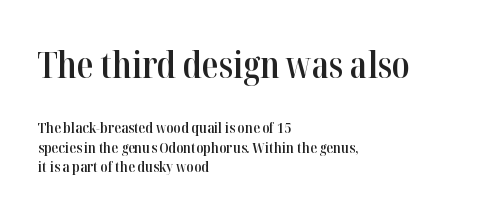
Q: Is the text bold? A: Semi-bold.
Q: Is the text italic (slanted)? A: No, it is upright.
Q: Is the typeface a serif or a sans-serif typeface? A: Serif.
Q: Is the text underlined? A: No.
Q: How is the paragraph aligned? A: Left-aligned.
Q: Is the spacing between letters normal or unusually wide? A: Normal.
Q: Is the spacing between lines tight, normal or loose? A: Normal.
Q: Which block of text is set in a larger size, the first (top) or the second (bottom)? A: The first (top) one.
Q: Width (condensed, normal, or wide)? A: Condensed.
Q: Stroke contrast? A: High.
Q: x-height? A: Medium.
Q: Monospaced? A: No.
